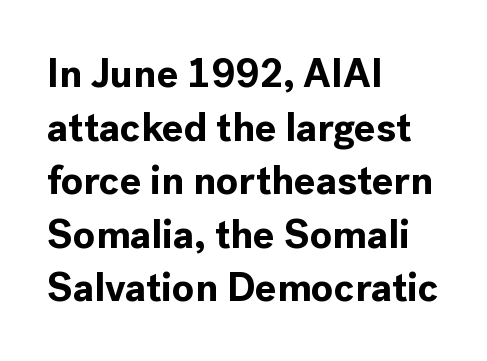
Q: Is the text bold? A: Yes.
Q: Is the text italic (slanted)? A: No, it is upright.
Q: Is the typeface a serif or a sans-serif typeface? A: Sans-serif.
Q: Is the text underlined? A: No.
Q: How is the paragraph aligned? A: Left-aligned.
Q: Is the spacing between letters normal or unusually wide? A: Normal.
Q: Is the spacing between lines tight, normal or loose? A: Normal.
Q: Width (condensed, normal, or wide)? A: Normal.
Q: x-height? A: Medium.
Q: Monospaced? A: No.
